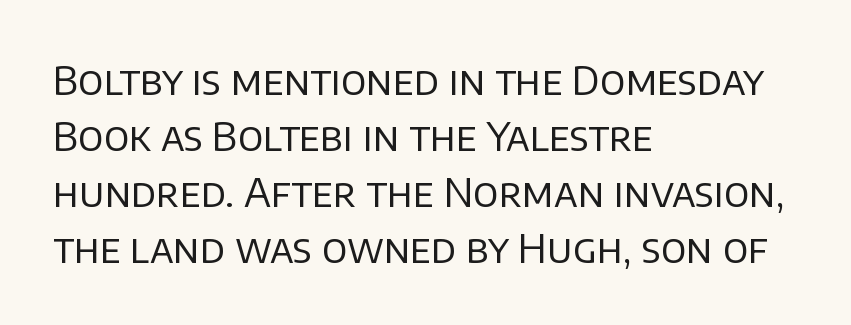
The image shows 40 px regular-weight sans-serif type, upright; set left-aligned, normal line spacing (1.4x), normal letter spacing, not underlined; low stroke contrast and a large x-height.
